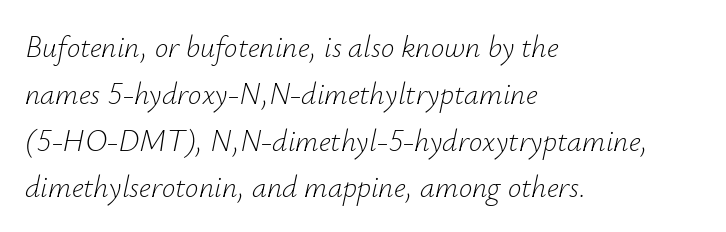
{"italic": "yes", "lean": "right", "slant_degrees": 12, "bold": "no", "weight": "light", "width": "normal", "stroke_contrast": "low", "x_height": "small", "monospaced": "no", "underline": "no", "align": "left", "line_spacing": "normal", "line_spacing_ratio": 1.56, "letter_spacing": "normal", "letter_spacing_em": 0.0, "glyph_px": 30}
